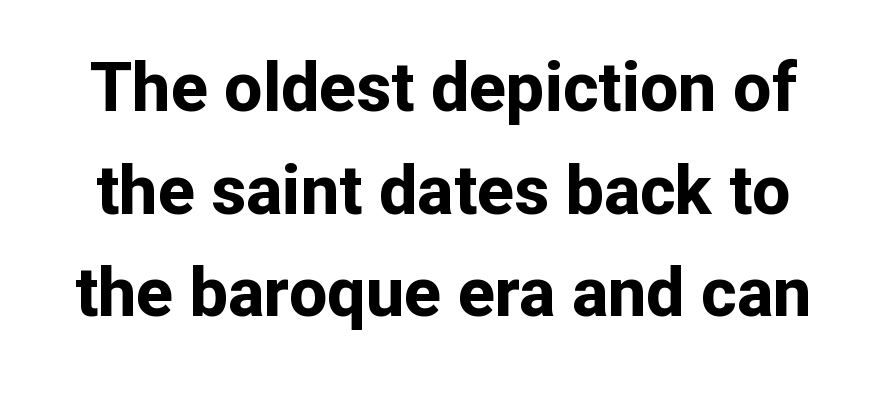
Q: Is the text bold? A: Yes.
Q: Is the text italic (slanted)? A: No, it is upright.
Q: Is the typeface a serif or a sans-serif typeface? A: Sans-serif.
Q: Is the text underlined? A: No.
Q: Is the spacing between letters normal or unusually wide? A: Normal.
Q: Is the spacing between lines tight, normal or loose? A: Normal.
Q: Width (condensed, normal, or wide)? A: Normal.
Q: Stroke contrast? A: Low.
Q: x-height? A: Medium.
Q: Monospaced? A: No.
